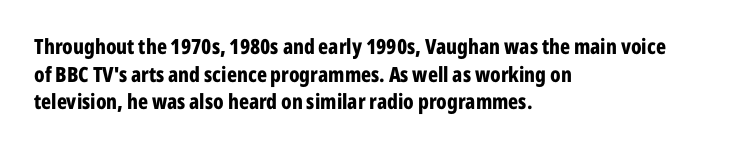
It's the straight-up-and-down kind of type. The words here are not underlined. Summary of vertical rhythm: regular, with standard interline spacing. Alignment: flush left. The rendering keeps characters at their native spacing.
